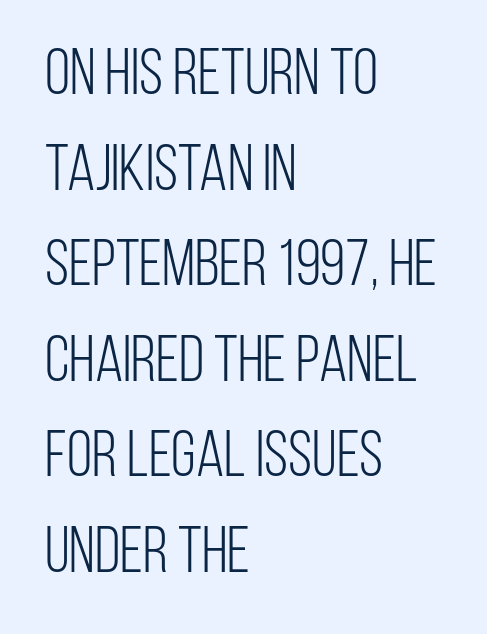
This rendering features lettering with no underline. All the whitespace from short lines collects on the right. Short note: letters normally spaced. You can tell from the bare stems that sans-serif type was used.
